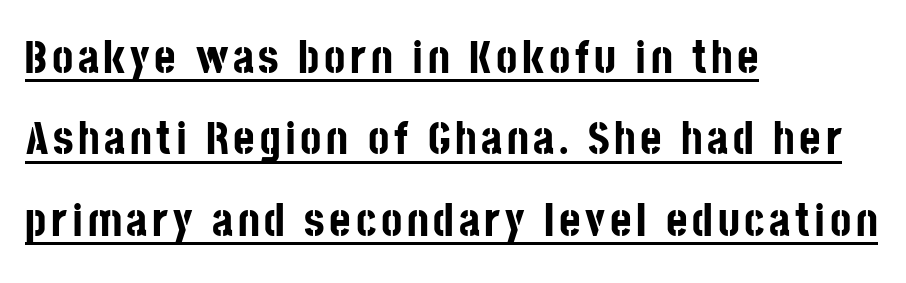
The image shows 46 px bold, condensed sans-serif type, upright; set left-aligned, line spacing 1.77x, underlined; low stroke contrast and a large x-height.
